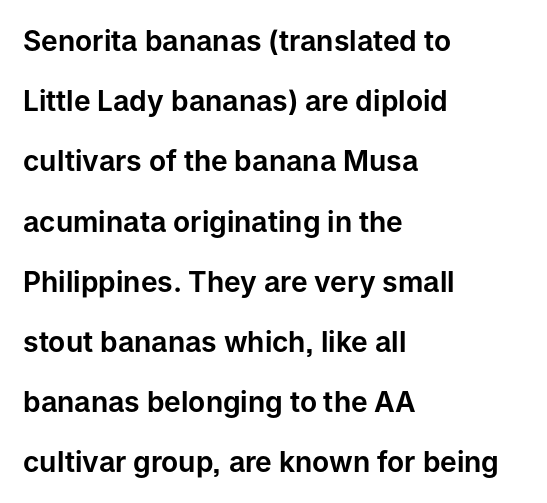
Q: Is the text italic (slanted)? A: No, it is upright.
Q: Is the typeface a serif or a sans-serif typeface? A: Sans-serif.
Q: Is the text underlined? A: No.
Q: How is the paragraph aligned? A: Left-aligned.
Q: Is the spacing between letters normal or unusually wide? A: Normal.
Q: Is the spacing between lines tight, normal or loose? A: Loose.
Q: Width (condensed, normal, or wide)? A: Normal.
Q: Stroke contrast? A: Low.
Q: x-height? A: Medium.
Q: Monospaced? A: No.
